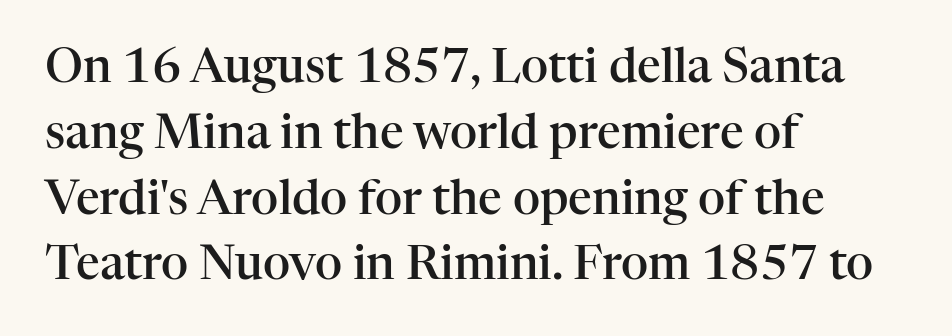
Q: Is the text bold? A: Semi-bold.
Q: Is the text italic (slanted)? A: No, it is upright.
Q: Is the typeface a serif or a sans-serif typeface? A: Serif.
Q: Is the text underlined? A: No.
Q: How is the paragraph aligned? A: Left-aligned.
Q: Is the spacing between letters normal or unusually wide? A: Normal.
Q: Is the spacing between lines tight, normal or loose? A: Normal.
Q: Width (condensed, normal, or wide)? A: Normal.
Q: Stroke contrast? A: High.
Q: x-height? A: Medium.
Q: Monospaced? A: No.
